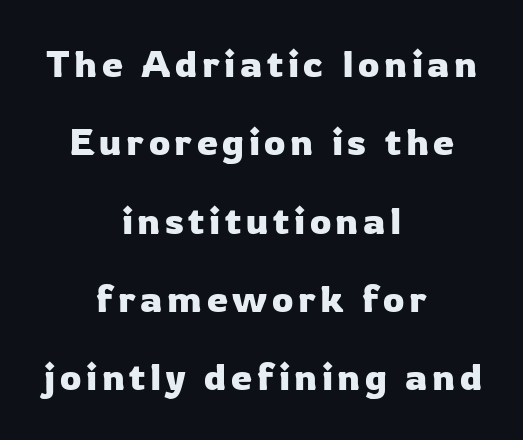
Q: Is the text italic (slanted)? A: No, it is upright.
Q: Is the typeface a serif or a sans-serif typeface? A: Sans-serif.
Q: Is the text underlined? A: No.
Q: How is the paragraph aligned? A: Centered.
Q: Is the spacing between lines tight, normal or loose? A: Loose.
Q: Width (condensed, normal, or wide)? A: Normal.
Q: Stroke contrast? A: Low.
Q: x-height? A: Medium.
Q: Monospaced? A: No.
